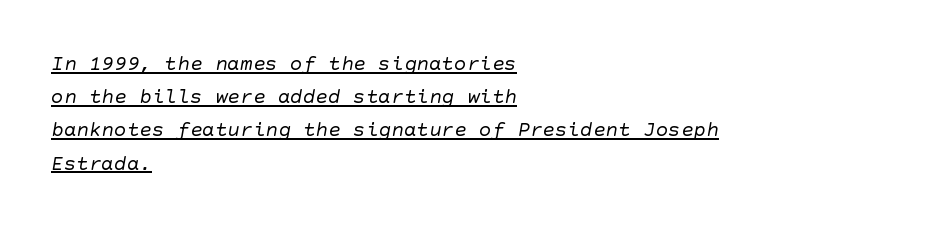
Q: Is the text bold? A: No.
Q: Is the text underlined? A: Yes.
Q: How is the paragraph aligned? A: Left-aligned.
Q: Is the spacing between letters normal or unusually wide? A: Normal.
Q: Is the spacing between lines tight, normal or loose? A: Normal.
